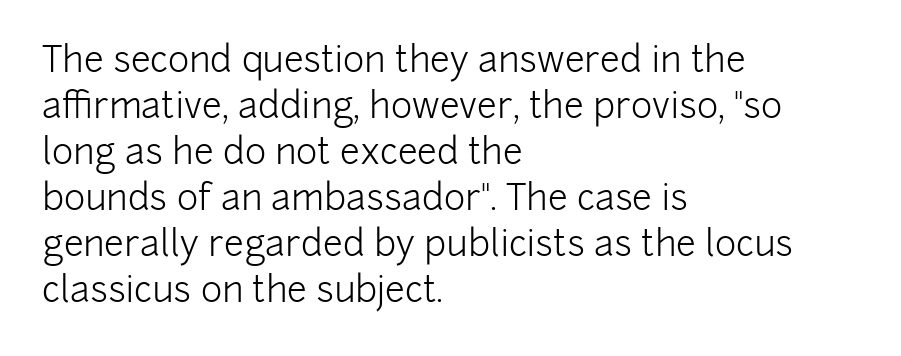
{"serif": "no", "italic": "no", "bold": "no", "weight": "light", "width": "normal", "stroke_contrast": "low", "x_height": "medium", "monospaced": "no", "underline": "no", "align": "left", "line_spacing": "normal", "line_spacing_ratio": 1.28, "letter_spacing": "normal", "letter_spacing_em": 0.0, "glyph_px": 36}
